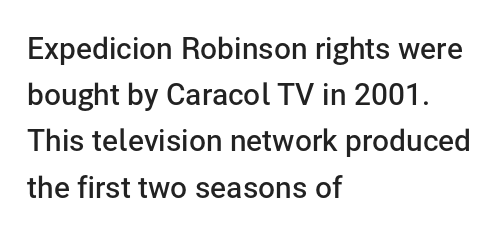
This is roman type, the default non-slanted kind. Descender tails drop into unmarked territory. Typographically, this falls in the sans-serif category. The typesetter chose a ragged-right arrangement here. Letter spacing: default. The characters look somewhat weighty, a semibold short of true bold.
